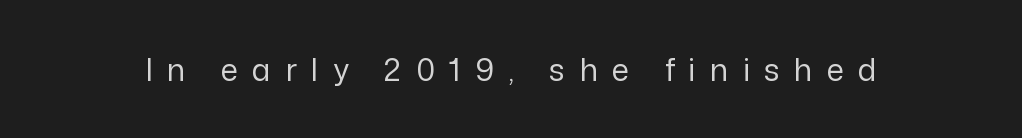
{"serif": "no", "italic": "no", "bold": "no", "weight": "regular", "width": "normal", "stroke_contrast": "low", "x_height": "medium", "monospaced": "no", "underline": "no", "letter_spacing": "wide", "letter_spacing_em": 0.46, "glyph_px": 31}
